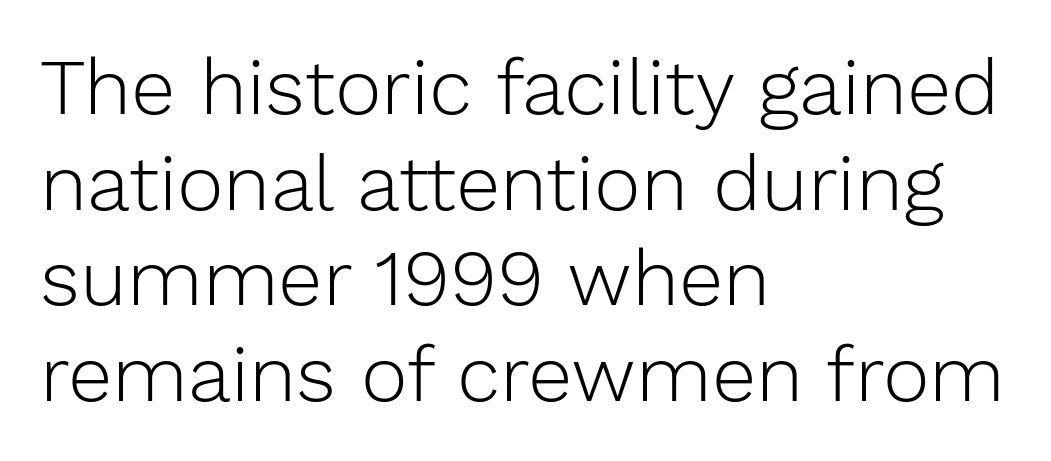
{"serif": "no", "italic": "no", "bold": "no", "weight": "light", "width": "normal", "stroke_contrast": "low", "x_height": "medium", "monospaced": "no", "underline": "no", "align": "left", "line_spacing_ratio": 1.21, "letter_spacing": "normal", "letter_spacing_em": 0.0, "glyph_px": 79}
